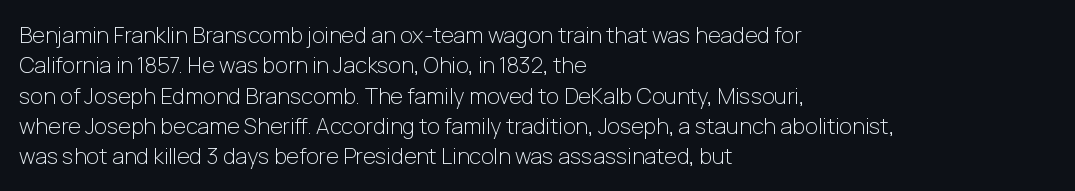
A quiet, ordinary-to-light weight characterises the typeface. The text block is weighted toward the left margin, trailing off unevenly rightward. This rendering leaves character spacing at its baseline value. Characters remain perfectly vertical along every line. The strip under each line holds only bare page.
